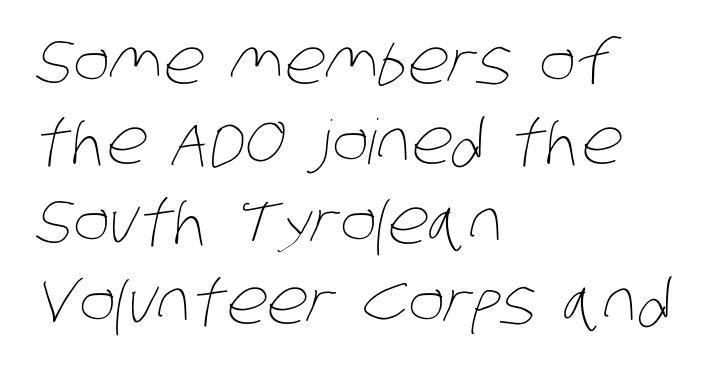
The image shows 62 px thin, condensed type; set left-aligned, normal line spacing (1.29x), normal letter spacing, not underlined; low stroke contrast and a large x-height.
